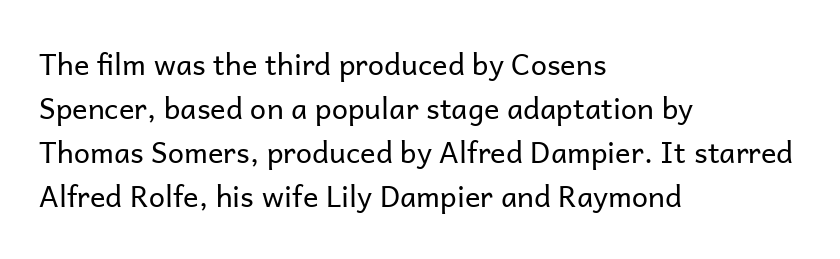
These lines keep a tight, regular rhythm from letter to letter. Think of a printed novel: that variable character pitch is what you see here. Each new line begins a customary step beneath the previous one. These lines are composed in type without serifs.
